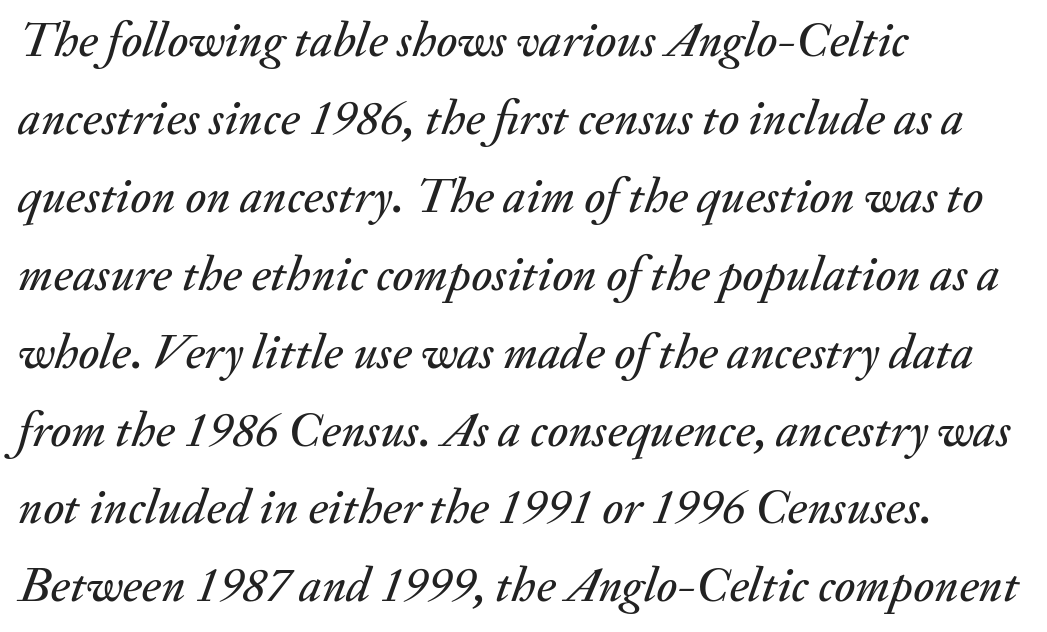
Q: Is the text italic (slanted)? A: Yes, it leans right by about 20 degrees.
Q: Is the text underlined? A: No.
Q: How is the paragraph aligned? A: Left-aligned.
Q: Is the spacing between letters normal or unusually wide? A: Normal.
Q: Is the spacing between lines tight, normal or loose? A: Normal.
Q: Width (condensed, normal, or wide)? A: Normal.
Q: Stroke contrast? A: Medium.
Q: x-height? A: Small.
Q: Monospaced? A: No.
